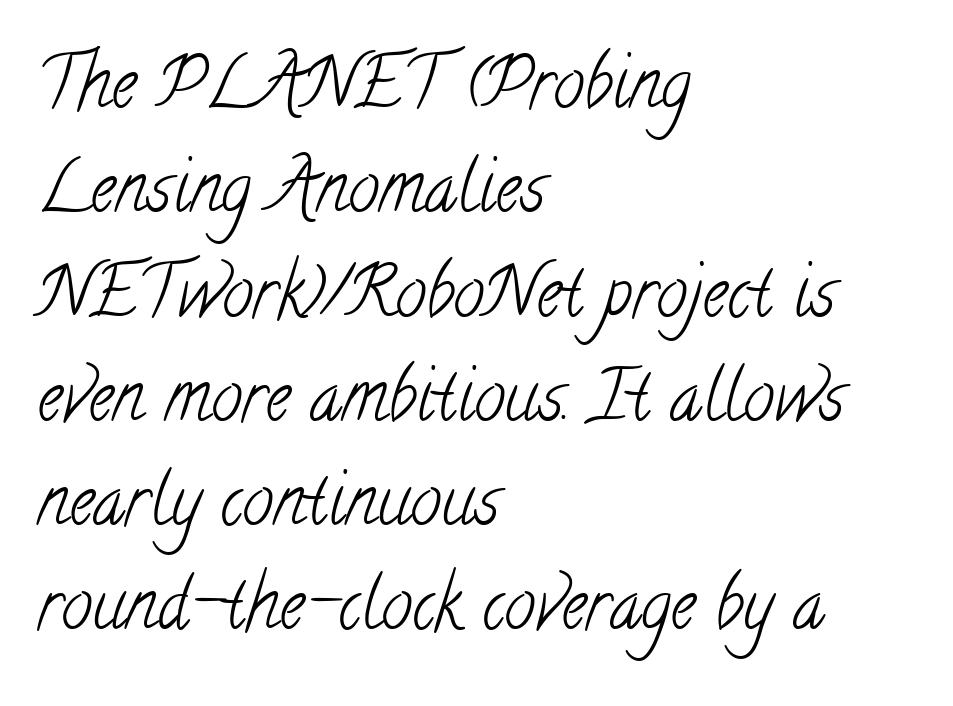
Q: Is the text bold? A: No.
Q: Is the text underlined? A: No.
Q: How is the paragraph aligned? A: Left-aligned.
Q: Is the spacing between letters normal or unusually wide? A: Normal.
Q: Is the spacing between lines tight, normal or loose? A: Normal.
Q: Width (condensed, normal, or wide)? A: Condensed.
Q: Stroke contrast? A: Low.
Q: x-height? A: Small.
Q: Monospaced? A: No.
